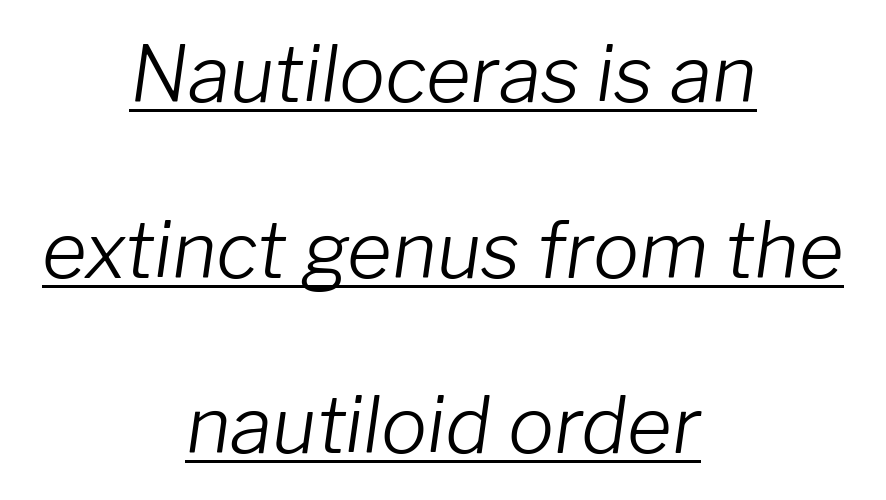
The text carries the slant typical of an italic or oblique font. A baseline rule has been typeset under these characters. The weight tops out at a normal text grade. Each word holds together tightly as a unit, with standard inter-letter gaps. Looks like regular typesetting: each glyph gets only the width it needs.
